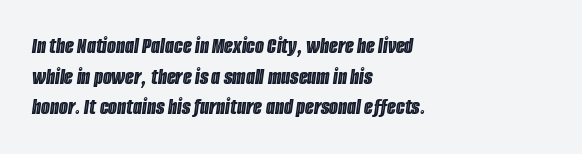
This rendering features lettering with no underline. Look at the tracking — it's just the regular setting, nothing added. Tall strokes in this sample are angled rather than plumb. The lines are quadded left. Evenly set lines give the paragraph a standard silhouette.
